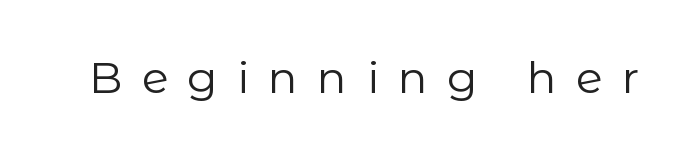
In terms of letterspacing, this is a distinctly airy, spread setting. Descender tails drop into unmarked territory. This is not heavy type; no bold has been used. This rendering employs a face without finishing strokes, i.e., a sans-serif. Think of a printed novel: that variable character pitch is what you see here.
